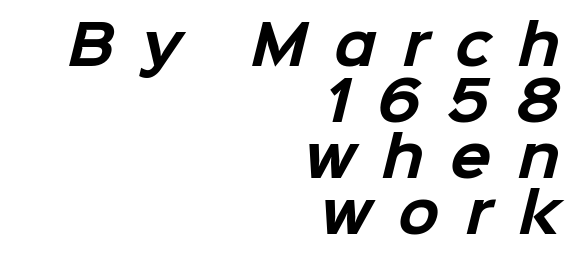
Bare-footed words on every line. In CSS terms this would be text-align: right. Observe the absence of serifs on each vertical stroke in this sample. Look at the tracking — it's clearly loosened, letters drifting apart. You could not count columns in this text — the font is proportionally spaced.
